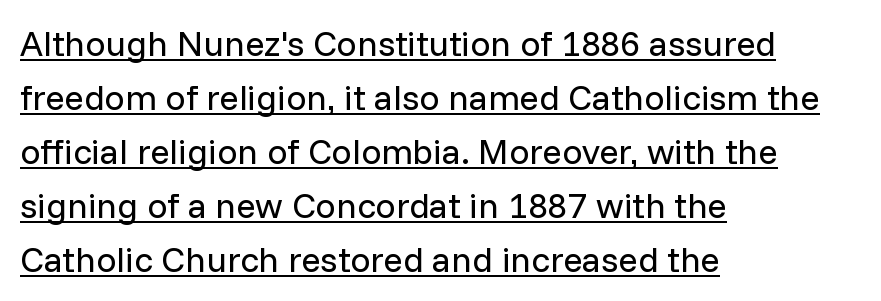
All the whitespace from short lines collects on the right. No italicization has been applied; the sample stays upright. Think standard paragraph weight, or any step lighter than that. Each letter keeps its own natural width here, so spacing adapts to shape. No feet cap the strokes, marking this as sans-serif type.
